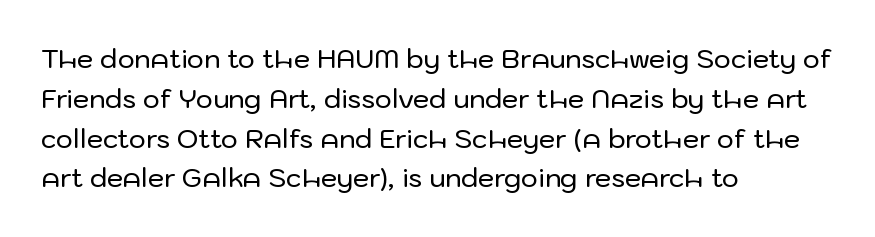
The image shows 26 px text type, upright; set left-aligned, normal line spacing (1.53x), normal letter spacing, not underlined.
